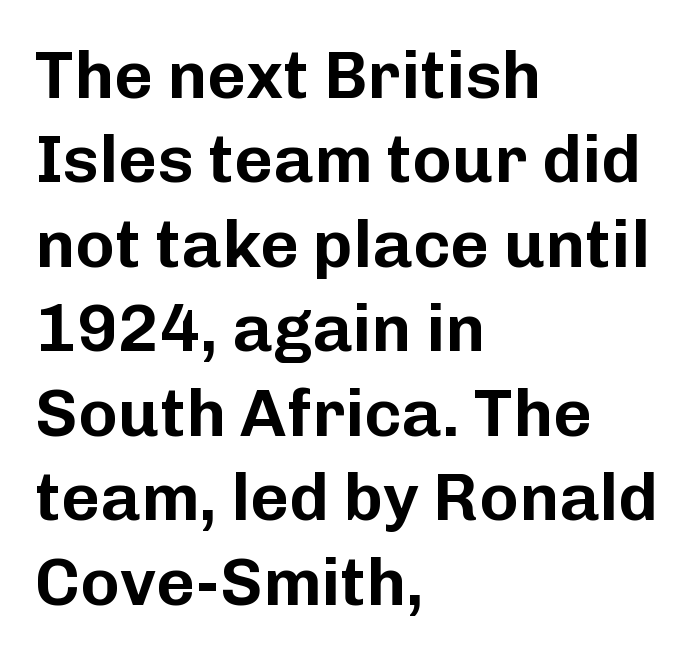
Q: Is the text italic (slanted)? A: No, it is upright.
Q: Is the typeface a serif or a sans-serif typeface? A: Sans-serif.
Q: Is the text underlined? A: No.
Q: How is the paragraph aligned? A: Left-aligned.
Q: Is the spacing between letters normal or unusually wide? A: Normal.
Q: Is the spacing between lines tight, normal or loose? A: Normal.
Q: Width (condensed, normal, or wide)? A: Normal.
Q: Stroke contrast? A: Low.
Q: x-height? A: Medium.
Q: Monospaced? A: No.
